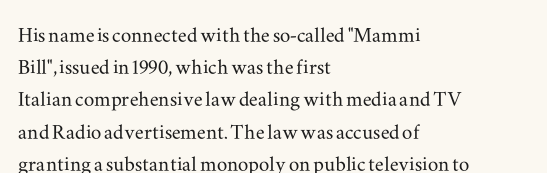
{"italic": "no", "underline": "no", "align": "left", "line_spacing_ratio": 1.24, "letter_spacing": "normal", "letter_spacing_em": 0.0, "glyph_px": 26}
